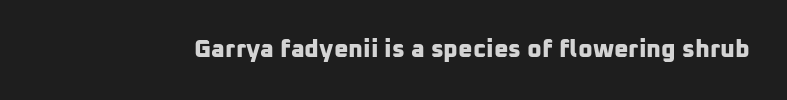
{"bold": "yes", "underline": "no", "letter_spacing": "normal", "letter_spacing_em": 0.0, "glyph_px": 25}
